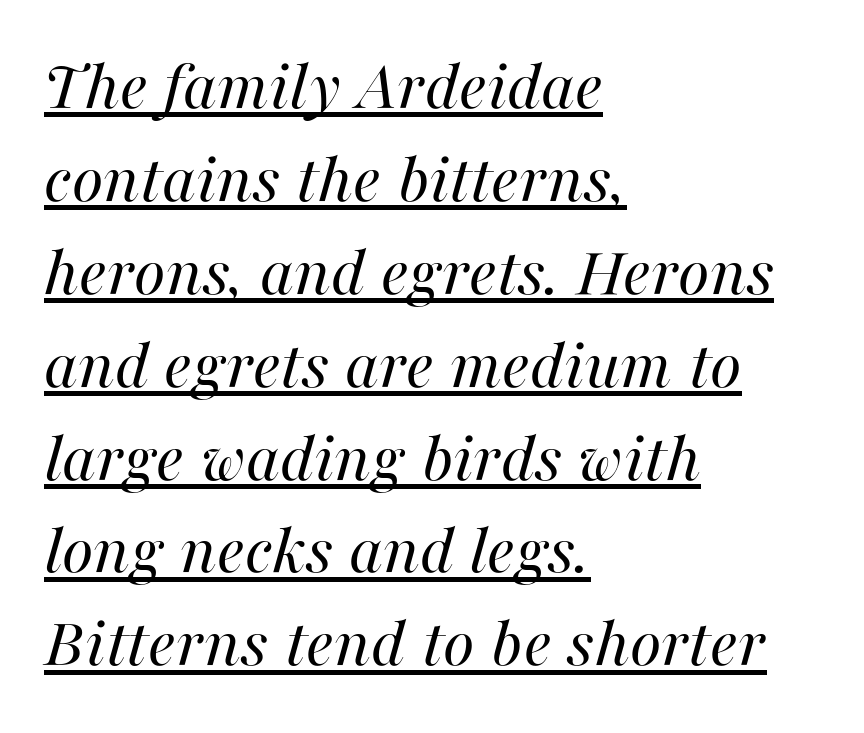
{"italic": "yes", "lean": "right", "slant_degrees": 16, "bold": "no", "weight": "regular", "width": "normal", "stroke_contrast": "high", "x_height": "medium", "monospaced": "no", "underline": "yes", "align": "left", "line_spacing": "normal", "line_spacing_ratio": 1.29, "letter_spacing": "normal", "letter_spacing_em": 0.0, "glyph_px": 72}
